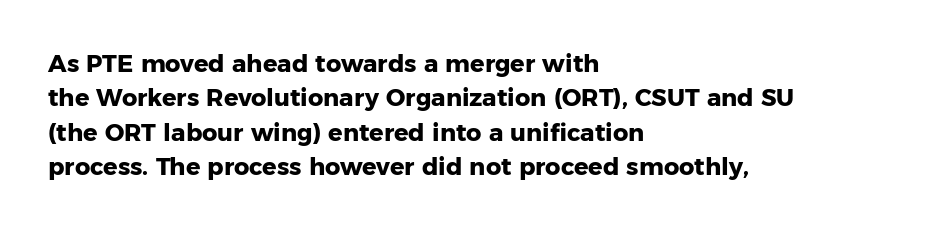
Q: Is the text bold? A: Yes.
Q: Is the text italic (slanted)? A: No, it is upright.
Q: Is the text underlined? A: No.
Q: How is the paragraph aligned? A: Left-aligned.
Q: Is the spacing between letters normal or unusually wide? A: Normal.
Q: Is the spacing between lines tight, normal or loose? A: Normal.
